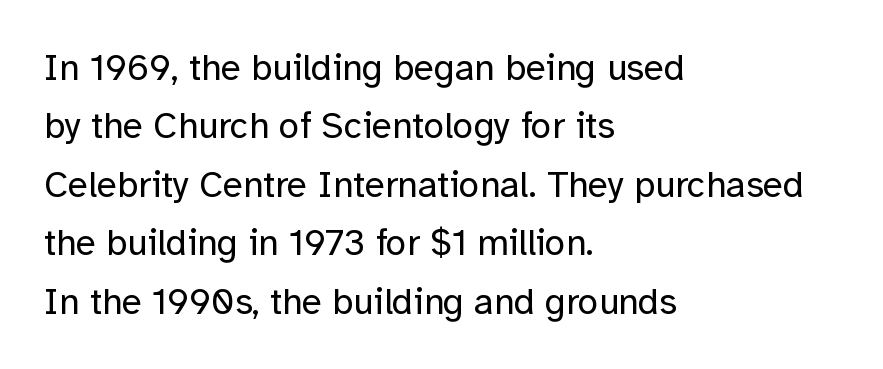
{"serif": "no", "italic": "no", "bold": "no", "weight": "regular", "width": "normal", "stroke_contrast": "low", "x_height": "medium", "monospaced": "no", "underline": "no", "align": "left", "line_spacing": "normal", "line_spacing_ratio": 1.58, "letter_spacing": "normal", "letter_spacing_em": 0.0, "glyph_px": 37}
